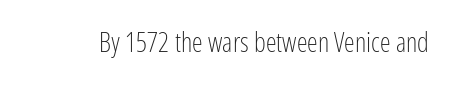
The image shows 27 px text type, upright; set normal letter spacing, not underlined.
